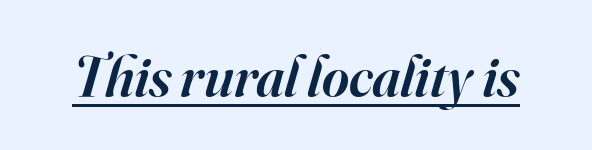
Q: Is the text bold? A: Semi-bold.
Q: Is the text italic (slanted)? A: Yes, it leans right by about 16 degrees.
Q: Is the typeface a serif or a sans-serif typeface? A: Serif.
Q: Is the text underlined? A: Yes.
Q: Is the spacing between letters normal or unusually wide? A: Normal.
Q: Width (condensed, normal, or wide)? A: Normal.
Q: Stroke contrast? A: High.
Q: x-height? A: Small.
Q: Monospaced? A: No.
